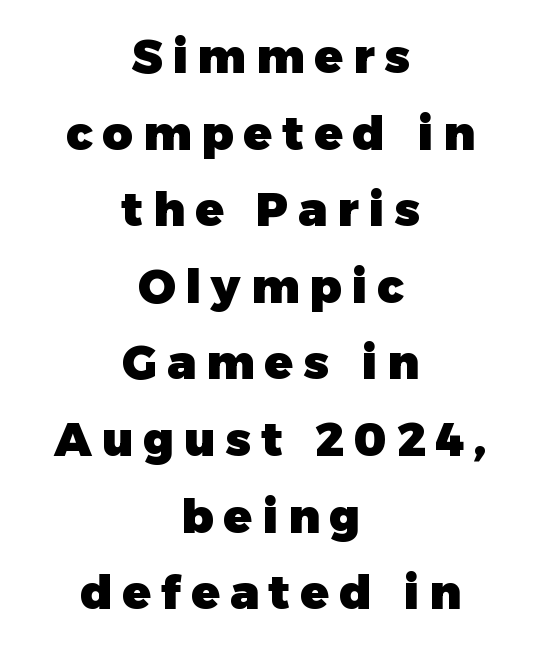
The passage is arranged like a title page — every line centered. Observe the wide spacing: letters keep a clear distance from each other. Emphasis by weight is at full strength: bold. The space between consecutive lines is moderate. This sample has the flowing, uneven cadence of proportional lettering. The glyphs in this specimen are sans serif.
